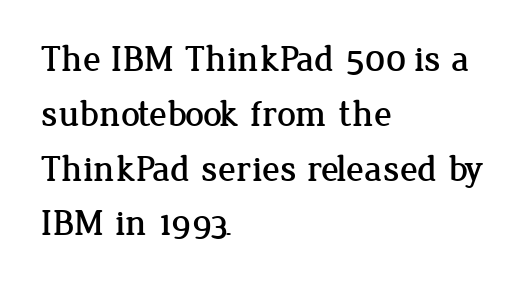
{"serif": "yes", "italic": "no", "width": "normal", "stroke_contrast": "low", "x_height": "medium", "monospaced": "no", "underline": "no", "align": "left", "line_spacing": "normal", "line_spacing_ratio": 1.48, "letter_spacing": "normal", "letter_spacing_em": 0.0, "glyph_px": 37}
